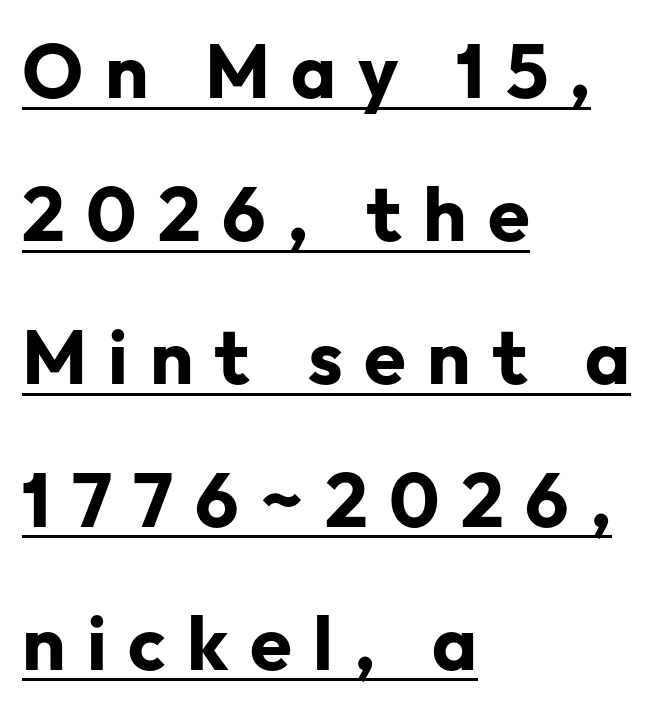
Note the varied advance widths — an 'i' is clearly narrower than an 'm'. The type sits square on the baseline with zero lean. Nope, no serifs anywhere on these letters. The passage is arranged the way most books set body copy — flush left. Each glyph is drawn with heavy, bold strokes.
